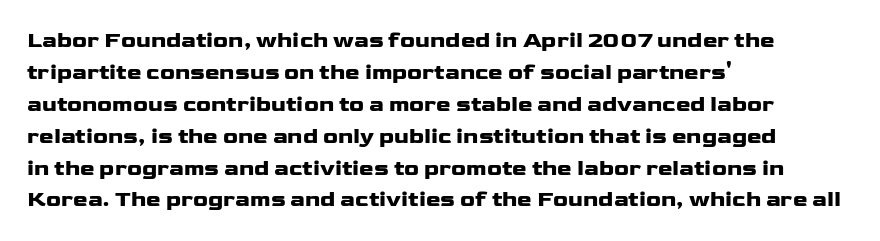
Students, observe: this is what conventionally led text looks like. Ascenders rise straight up at ninety degrees. Pretty heavy lettering here — definitely bold. The words here are not underlined.
